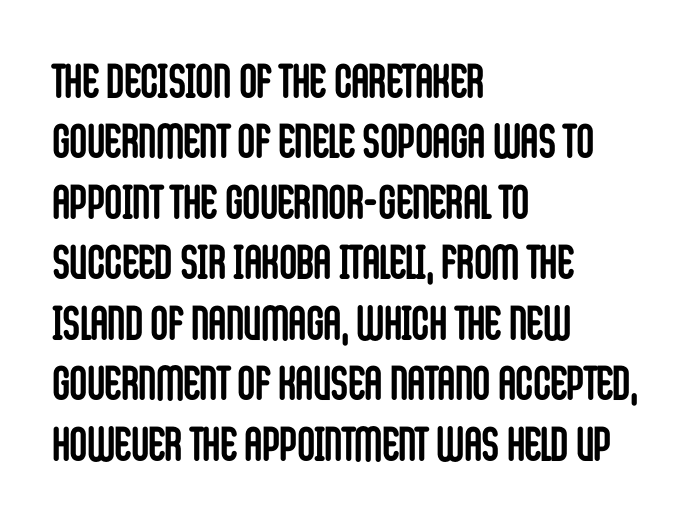
Q: Is the text bold? A: Yes.
Q: Is the text italic (slanted)? A: No, it is upright.
Q: Is the typeface a serif or a sans-serif typeface? A: Sans-serif.
Q: Is the text underlined? A: No.
Q: How is the paragraph aligned? A: Left-aligned.
Q: Is the spacing between letters normal or unusually wide? A: Normal.
Q: Is the spacing between lines tight, normal or loose? A: Normal.
Q: Width (condensed, normal, or wide)? A: Condensed.
Q: Stroke contrast? A: Low.
Q: x-height? A: Large.
Q: Monospaced? A: No.
